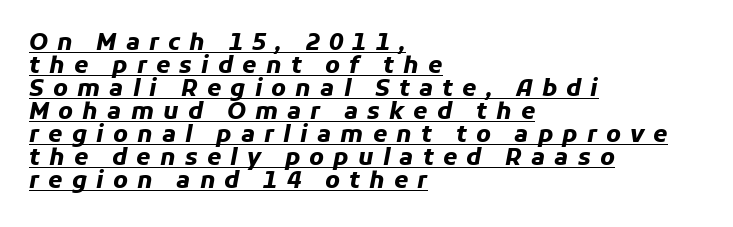
{"italic": "yes", "lean": "right", "slant_degrees": 11, "bold": "yes", "underline": "yes", "align": "left", "line_spacing": "tight", "line_spacing_ratio": 1.0, "letter_spacing": "wide", "letter_spacing_em": 0.4, "glyph_px": 23}
